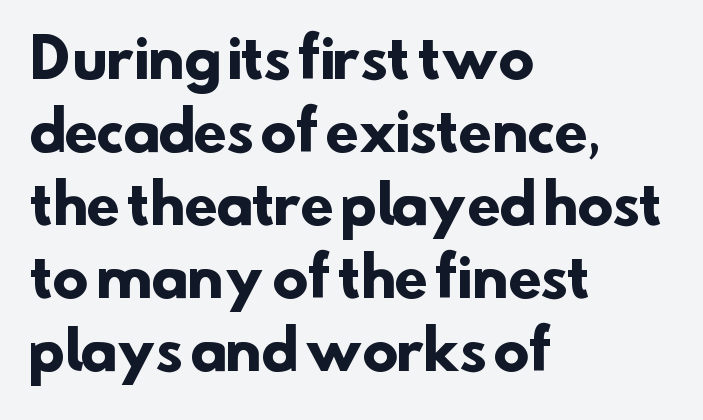
Q: Is the text bold? A: Yes.
Q: Is the typeface a serif or a sans-serif typeface? A: Sans-serif.
Q: Is the text underlined? A: No.
Q: How is the paragraph aligned? A: Left-aligned.
Q: Is the spacing between letters normal or unusually wide? A: Normal.
Q: Is the spacing between lines tight, normal or loose? A: Normal.
Q: Width (condensed, normal, or wide)? A: Normal.
Q: Stroke contrast? A: Low.
Q: x-height? A: Small.
Q: Monospaced? A: No.
